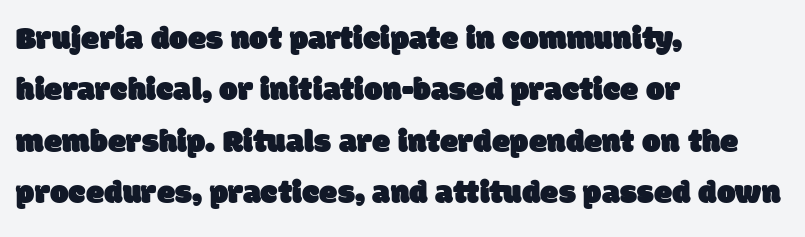
The image shows 33 px sans-serif type; set left-aligned, normal line spacing (1.56x), normal letter spacing, not underlined; low stroke contrast and a large x-height.
